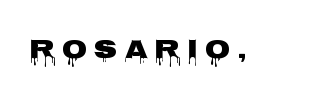
The image shows 26 px bold type, upright; set unusually wide letter spacing (+0.26 em), not underlined.
